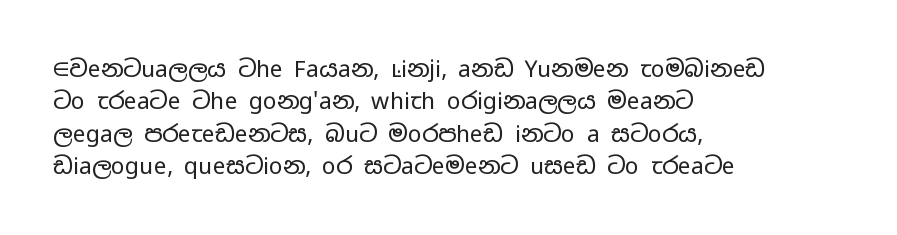
Q: Is the text bold? A: No.
Q: Is the text italic (slanted)? A: No, it is upright.
Q: Is the text underlined? A: No.
Q: How is the paragraph aligned? A: Left-aligned.
Q: Is the spacing between letters normal or unusually wide? A: Normal.
Q: Is the spacing between lines tight, normal or loose? A: Normal.
